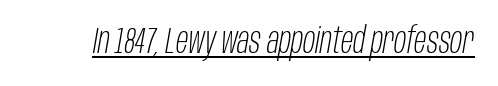
The rendering uses the underline text-decoration. The passage shown leans; its letterforms are oblique. The weight tops out at a normal text grade. Honestly, the letter spacing is just normal — you wouldn't notice it.
